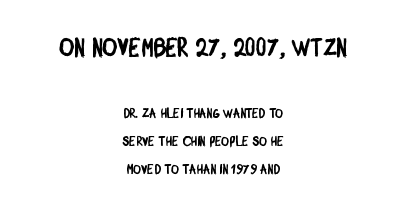
Each new line begins a long way beneath the previous one. Between one letter and the next there's only the usual sliver of space. Horizontal alignment here is central, giving a formal, balanced look. A student would notice the top passage is typeset larger than what follows. The space directly below the letters is spotless.
